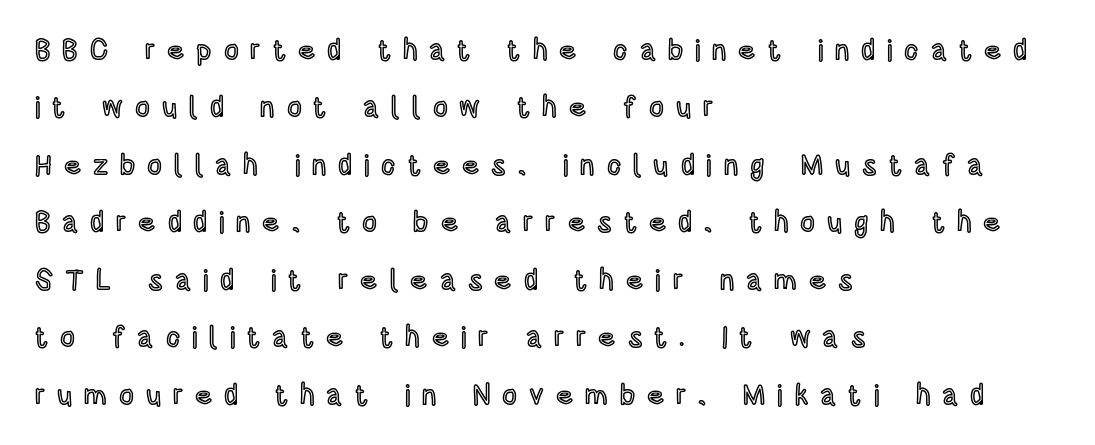
Q: Is the text italic (slanted)? A: No, it is upright.
Q: Is the text underlined? A: No.
Q: How is the paragraph aligned? A: Left-aligned.
Q: Is the spacing between letters normal or unusually wide? A: Unusually wide.
Q: Is the spacing between lines tight, normal or loose? A: Loose.
Q: Width (condensed, normal, or wide)? A: Condensed.
Q: x-height? A: Large.
Q: Monospaced? A: No.
